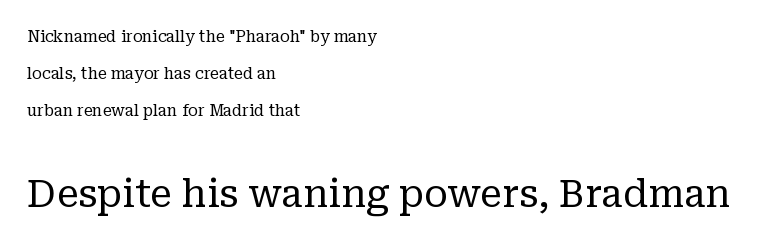
These lines are rendered in a variable-pitch font. Plain, unruled lines of type. What's the leading like? Stretched, with rows far apart. The ragged edge is on the right, which tells us the setting is flush left. Size hierarchy here favors the trailing block over the leading one.
